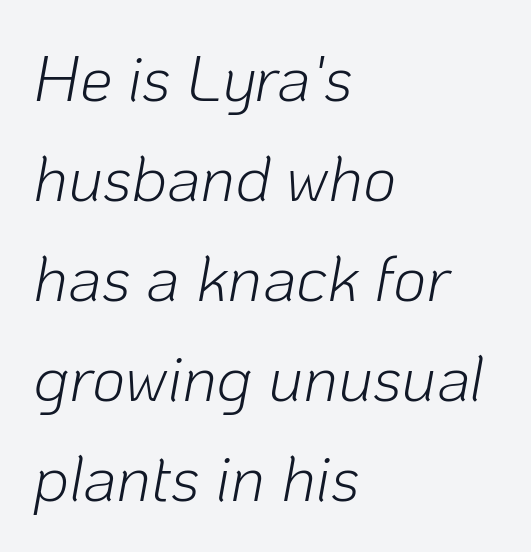
Q: Is the text bold? A: No.
Q: Is the text italic (slanted)? A: Yes, it leans right by about 10 degrees.
Q: Is the text underlined? A: No.
Q: How is the paragraph aligned? A: Left-aligned.
Q: Is the spacing between letters normal or unusually wide? A: Normal.
Q: Is the spacing between lines tight, normal or loose? A: Normal.
Q: Width (condensed, normal, or wide)? A: Normal.
Q: Stroke contrast? A: Low.
Q: x-height? A: Medium.
Q: Monospaced? A: No.
